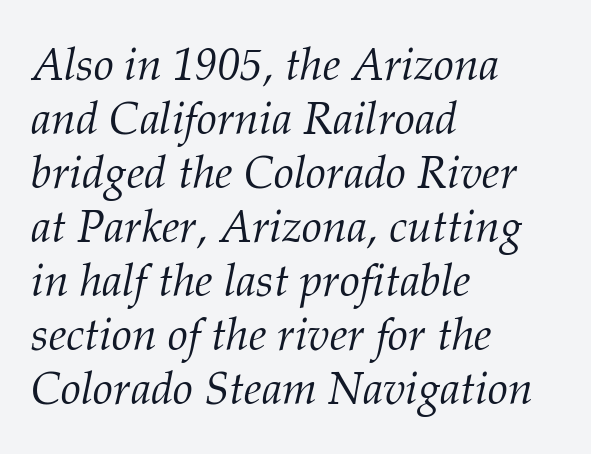
Q: Is the text bold? A: No.
Q: Is the text italic (slanted)? A: Yes, it leans right by about 12 degrees.
Q: Is the typeface a serif or a sans-serif typeface? A: Serif.
Q: Is the text underlined? A: No.
Q: How is the paragraph aligned? A: Left-aligned.
Q: Is the spacing between letters normal or unusually wide? A: Normal.
Q: Width (condensed, normal, or wide)? A: Normal.
Q: Stroke contrast? A: Medium.
Q: x-height? A: Medium.
Q: Monospaced? A: No.
